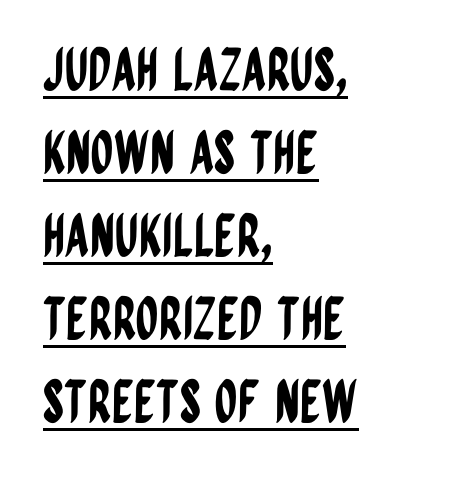
The horizontal fit of the characters is conventional and even. Observe the absence of serifs on each vertical stroke in this sample. The typesetter has applied underlining to the passage shown. Leading matches the norm, producing a regular column.
